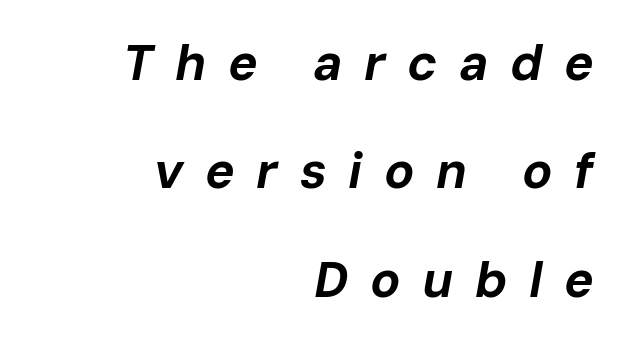
The image shows 50 px bold type, italic (leaning right); set right-aligned, loose line spacing (2.17x), unusually wide letter spacing (+0.43 em), not underlined; low stroke contrast and a medium x-height.
